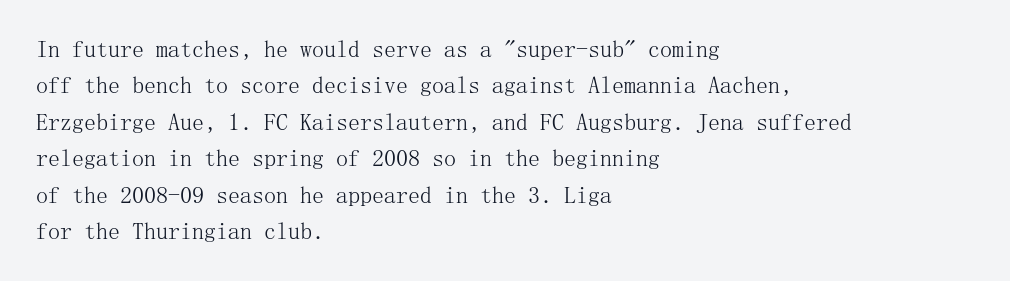
The image shows 24 px text type, upright; set left-aligned, normal line spacing (1.52x), normal letter spacing, not underlined.
